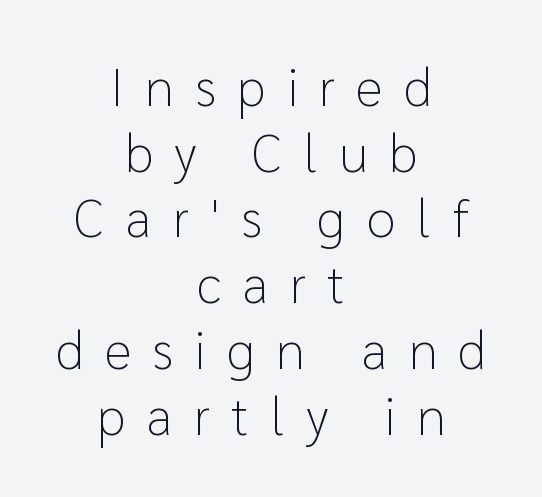
Q: Is the text bold? A: No.
Q: Is the text italic (slanted)? A: No, it is upright.
Q: Is the typeface a serif or a sans-serif typeface? A: Sans-serif.
Q: Is the text underlined? A: No.
Q: How is the paragraph aligned? A: Centered.
Q: Is the spacing between letters normal or unusually wide? A: Unusually wide.
Q: Width (condensed, normal, or wide)? A: Normal.
Q: Stroke contrast? A: Low.
Q: x-height? A: Medium.
Q: Monospaced? A: No.
